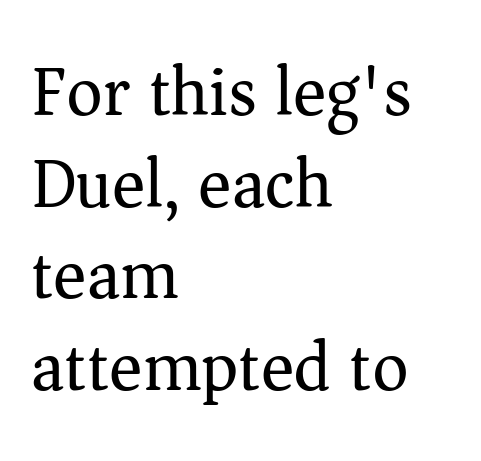
{"serif": "yes", "italic": "no", "bold": "no", "weight": "regular", "width": "normal", "stroke_contrast": "medium", "x_height": "medium", "monospaced": "no", "underline": "no", "align": "left", "line_spacing": "normal", "line_spacing_ratio": 1.31, "letter_spacing": "normal", "letter_spacing_em": 0.0, "glyph_px": 70}
